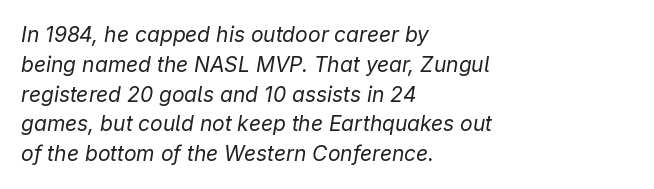
{"italic": "yes", "lean": "right", "slant_degrees": 9, "bold": "no", "underline": "no", "align": "left", "line_spacing": "normal", "line_spacing_ratio": 1.42, "letter_spacing": "normal", "letter_spacing_em": 0.0, "glyph_px": 21}
